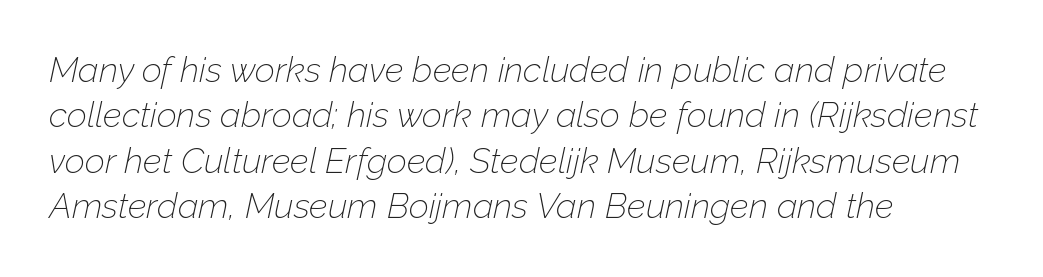
Q: Is the text bold? A: No.
Q: Is the text italic (slanted)? A: Yes, it leans right by about 12 degrees.
Q: Is the text underlined? A: No.
Q: How is the paragraph aligned? A: Left-aligned.
Q: Is the spacing between letters normal or unusually wide? A: Normal.
Q: Is the spacing between lines tight, normal or loose? A: Normal.
Q: Width (condensed, normal, or wide)? A: Normal.
Q: Stroke contrast? A: Low.
Q: x-height? A: Medium.
Q: Monospaced? A: No.
